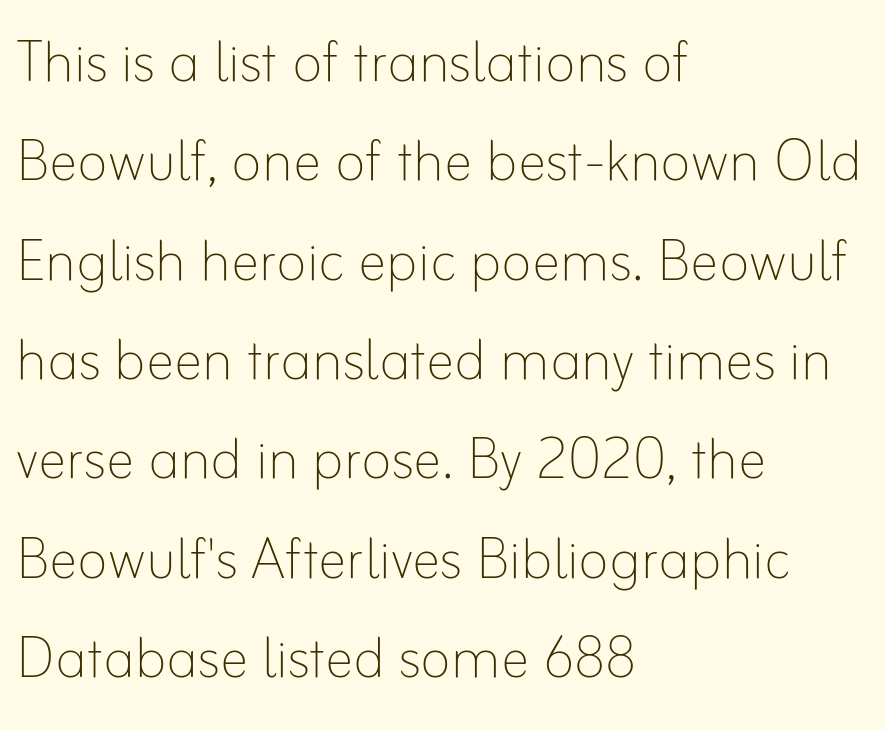
The image shows 72 px thin type, upright; set left-aligned, normal line spacing (1.38x), normal letter spacing, not underlined; low stroke contrast and a small x-height.
